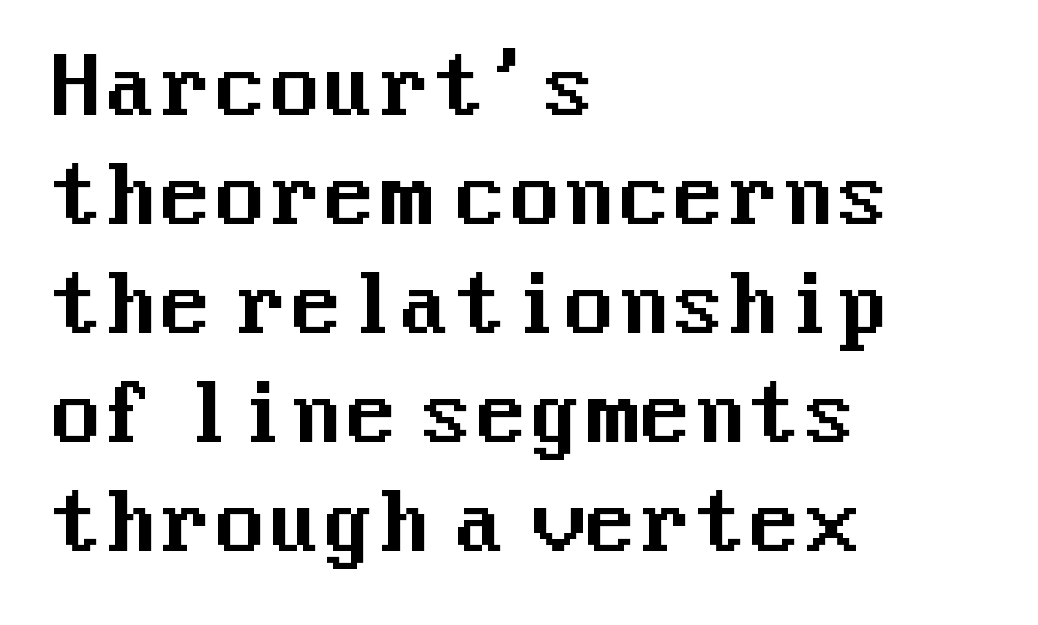
Posture: upright roman. There is no visible air inserted between adjacent glyphs. The face used here is a sans, in the tradition of grotesques and geometrics. Notice how the passage keeps a crisp vertical edge on the left only.
